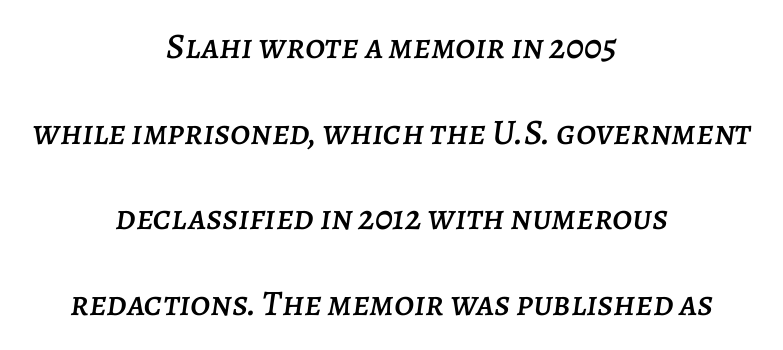
Q: Is the text italic (slanted)? A: Yes, it leans right by about 7 degrees.
Q: Is the text underlined? A: No.
Q: How is the paragraph aligned? A: Centered.
Q: Is the spacing between letters normal or unusually wide? A: Normal.
Q: Is the spacing between lines tight, normal or loose? A: Loose.
Q: Width (condensed, normal, or wide)? A: Normal.
Q: Stroke contrast? A: Low.
Q: x-height? A: Large.
Q: Monospaced? A: No.
